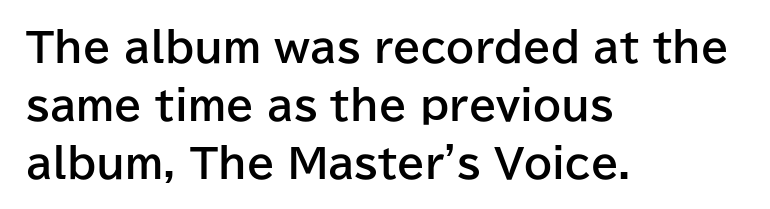
{"serif": "no", "italic": "no", "bold": "yes", "weight": "bold", "width": "normal", "stroke_contrast": "low", "x_height": "medium", "monospaced": "no", "underline": "no", "align": "left", "line_spacing": "normal", "line_spacing_ratio": 1.45, "letter_spacing": "normal", "letter_spacing_em": 0.0, "glyph_px": 40}
